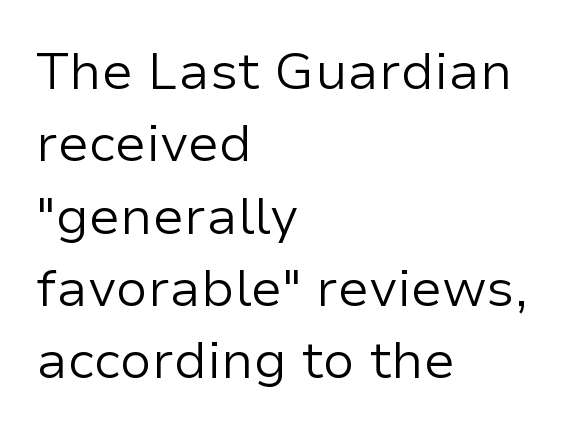
{"serif": "no", "italic": "no", "bold": "no", "weight": "regular", "width": "normal", "stroke_contrast": "low", "x_height": "medium", "monospaced": "no", "underline": "no", "align": "left", "line_spacing": "normal", "line_spacing_ratio": 1.39, "letter_spacing": "normal", "letter_spacing_em": 0.0, "glyph_px": 52}
